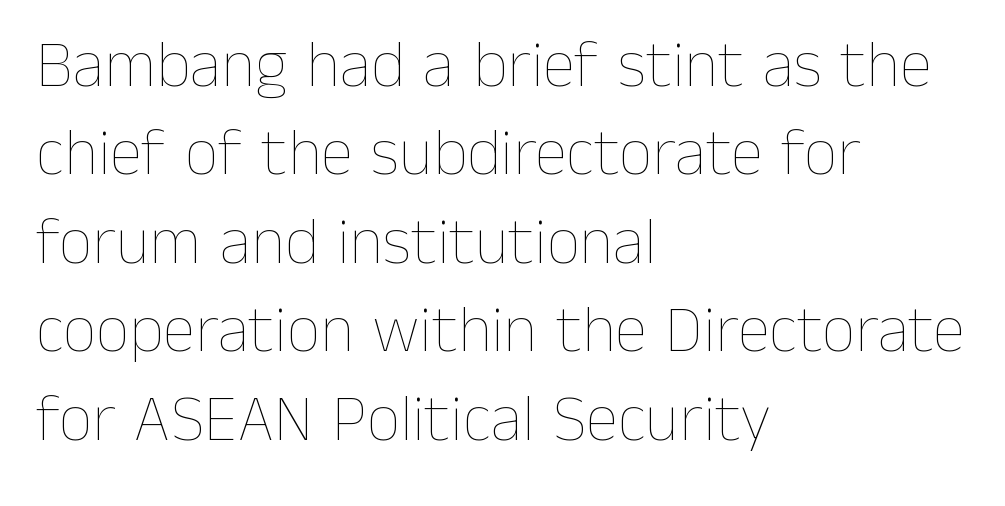
The image shows 66 px thin type, upright; set left-aligned, normal line spacing (1.34x), normal letter spacing, not underlined; low stroke contrast and a medium x-height.
